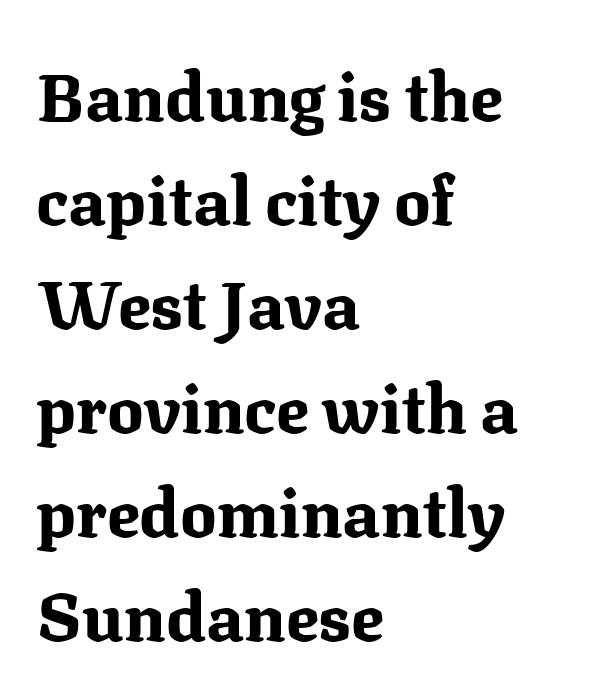
The image shows 68 px bold serif type, upright; set left-aligned, normal line spacing (1.53x), normal letter spacing, not underlined; medium stroke contrast and a medium x-height.
